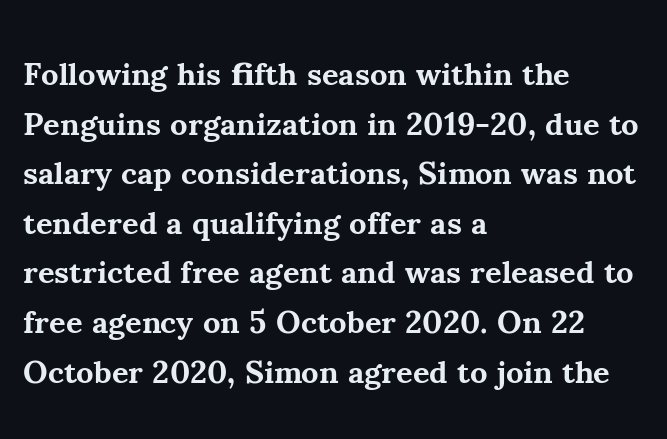
The image shows 32 px bold serif type, upright; set left-aligned, normal line spacing (1.55x), normal letter spacing, not underlined; medium stroke contrast and a small x-height.
